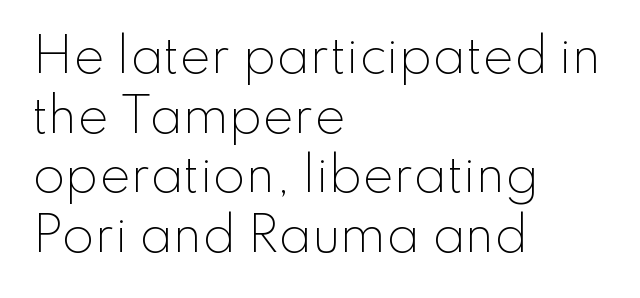
Q: Is the text bold? A: No.
Q: Is the text italic (slanted)? A: No, it is upright.
Q: Is the typeface a serif or a sans-serif typeface? A: Sans-serif.
Q: Is the text underlined? A: No.
Q: How is the paragraph aligned? A: Left-aligned.
Q: Is the spacing between letters normal or unusually wide? A: Normal.
Q: Is the spacing between lines tight, normal or loose? A: Normal.
Q: Width (condensed, normal, or wide)? A: Normal.
Q: Stroke contrast? A: Low.
Q: x-height? A: Small.
Q: Monospaced? A: No.
